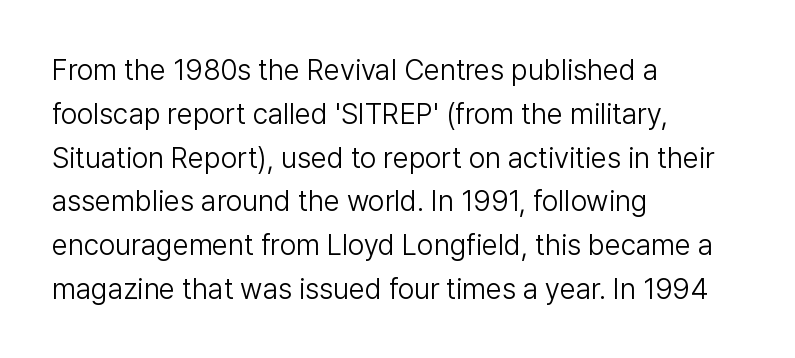
The image shows 29 px light sans-serif type, upright; set left-aligned, normal line spacing (1.51x), normal letter spacing, not underlined; low stroke contrast and a medium x-height.
